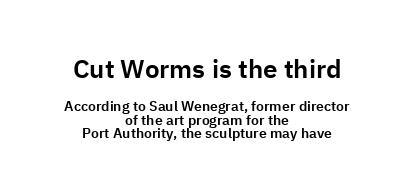
Q: Is the text italic (slanted)? A: No, it is upright.
Q: Is the text underlined? A: No.
Q: How is the paragraph aligned? A: Centered.
Q: Is the spacing between letters normal or unusually wide? A: Normal.
Q: Is the spacing between lines tight, normal or loose? A: Tight.
Q: Which block of text is set in a larger size, the first (top) or the second (bottom)? A: The first (top) one.
